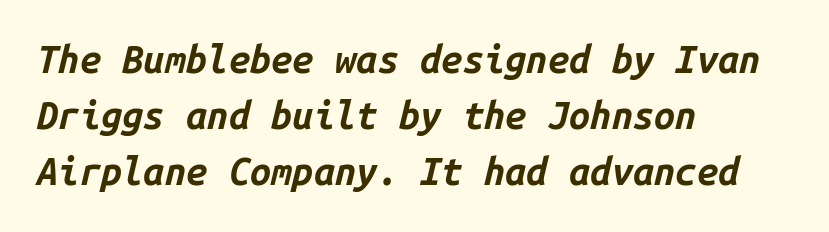
The type is set solid horizontally, with unmodified tracking. The passage shown is typed in a monospace face where columns stay perfectly aligned. These lines were composed using italics. Thick stems and heavy bowls — unmistakably bold. The ragged edge is on the right, which tells us the setting is flush left.
